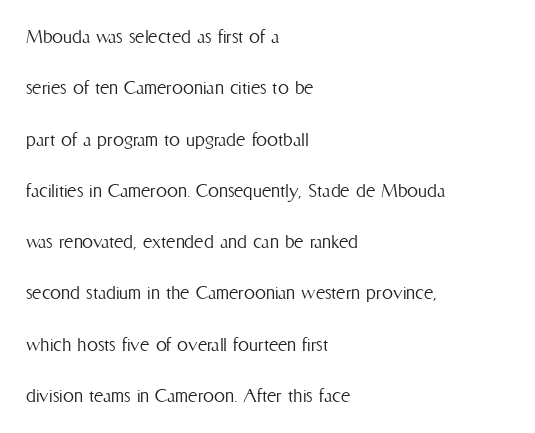
Q: Is the text bold? A: No.
Q: Is the text italic (slanted)? A: No, it is upright.
Q: Is the text underlined? A: No.
Q: How is the paragraph aligned? A: Left-aligned.
Q: Is the spacing between letters normal or unusually wide? A: Normal.
Q: Is the spacing between lines tight, normal or loose? A: Loose.
